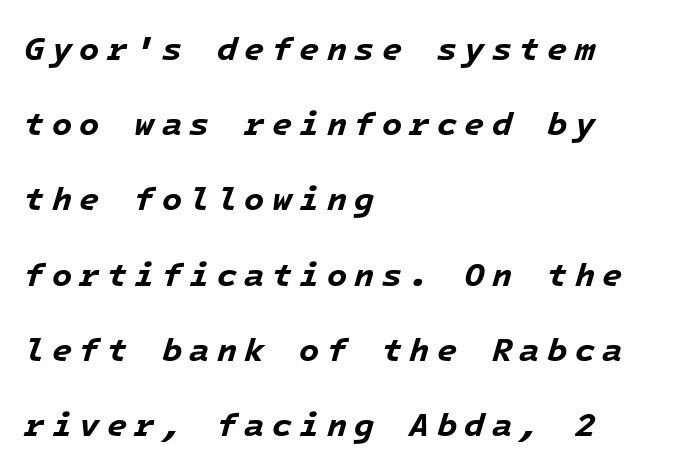
Looking at the ascenders, they clearly lean. The typesetter chose a ragged-right arrangement here. Vertically, the passage feels expansive, rows floating well apart. Just letters on the line, the space beneath them empty. The letterforms stand isolated, each surrounded by extra space. The typesetting leans heavy: a genuine bold.
